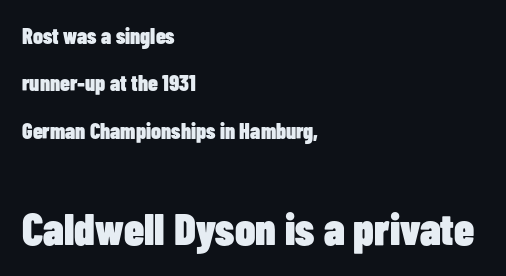
{"serif": "no", "italic": "no", "bold": "yes", "weight": "heavy", "width": "condensed", "stroke_contrast": "low", "x_height": "medium", "monospaced": "no", "underline": "no", "align": "left", "line_spacing": "loose", "line_spacing_ratio": 2.15, "letter_spacing": "normal", "letter_spacing_em": 0.0, "larger_block": "second", "size_ratio": 2.05, "glyph_px": 45}
